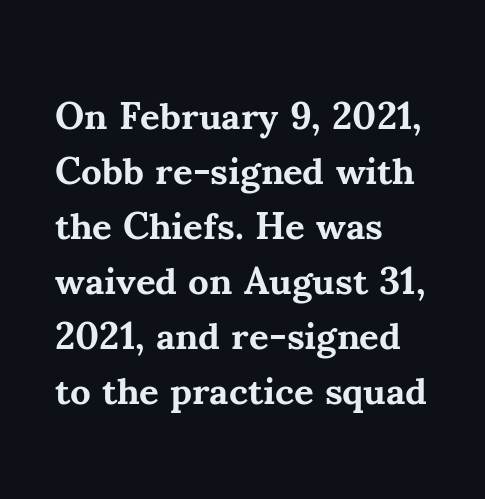
Q: Is the text bold? A: Yes.
Q: Is the text italic (slanted)? A: No, it is upright.
Q: Is the typeface a serif or a sans-serif typeface? A: Serif.
Q: Is the text underlined? A: No.
Q: How is the paragraph aligned? A: Left-aligned.
Q: Is the spacing between letters normal or unusually wide? A: Normal.
Q: Is the spacing between lines tight, normal or loose? A: Normal.
Q: Width (condensed, normal, or wide)? A: Normal.
Q: Stroke contrast? A: Medium.
Q: x-height? A: Small.
Q: Monospaced? A: No.
